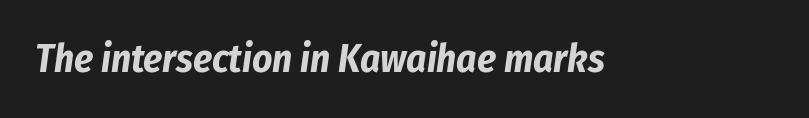
Tracking value appears to be zero — textbook default spacing. The face used here is proportionally spaced, like ordinary book or web type. The font is running at its bold setting. Yep, that's italic — everything's leaning. The string is rendered with underlining switched off.
